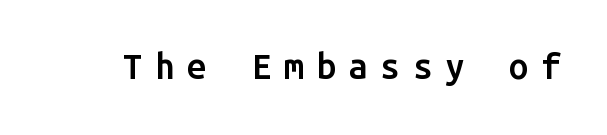
{"serif": "no", "italic": "no", "bold": "semi", "weight": "semibold", "width": "normal", "stroke_contrast": "low", "x_height": "medium", "monospaced": "yes", "underline": "no", "letter_spacing": "wide", "letter_spacing_em": 0.36, "glyph_px": 35}
